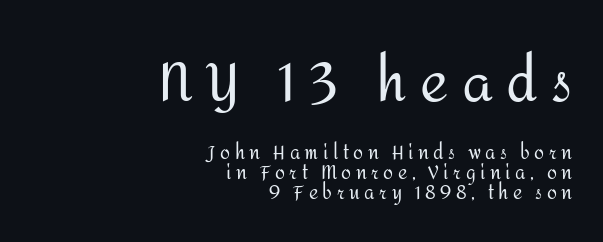
Do the characters align in a grid? No, the font is proportional. The lines are packed closely together with very little leading. These glyphs show unthickened strokes, regular width or finer. A student would call this right alignment; a typographer would say flush right, rag left. Letter spacing: wide. Designer's note — italics off, roman on.
